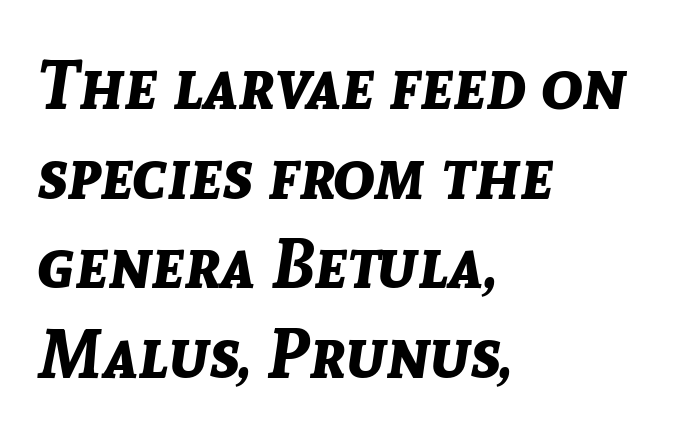
Nobody drew a line under any word here. The lines sit at an ordinary, default distance from one another. I'd describe the lettering as bold — thick and assertive. It's the slanting kind of type. Is this a fixed-width face? No — the glyphs have proportional, varying widths. Tracking value appears to be zero — textbook default spacing.
